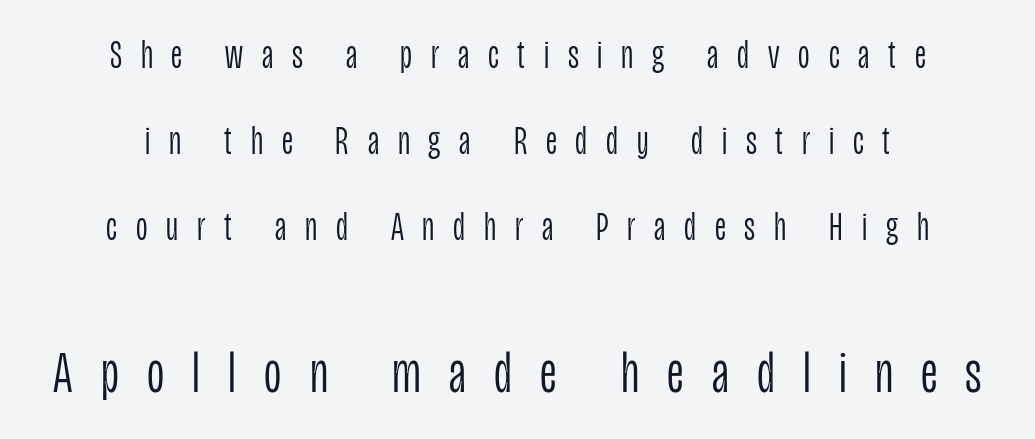
{"serif": "no", "italic": "no", "bold": "no", "weight": "light", "width": "condensed", "stroke_contrast": "low", "x_height": "large", "monospaced": "no", "underline": "no", "align": "center", "line_spacing": "loose", "line_spacing_ratio": 2.15, "letter_spacing": "wide", "letter_spacing_em": 0.47, "larger_block": "second", "size_ratio": 1.5, "glyph_px": 60}
